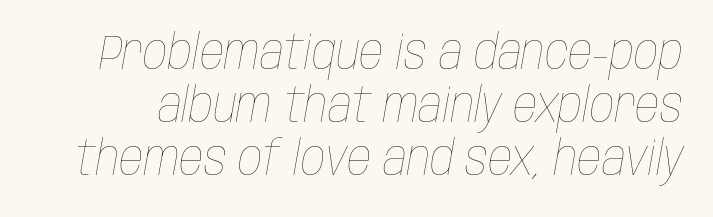
Q: Is the text bold? A: No.
Q: Is the text italic (slanted)? A: Yes, it leans right by about 10 degrees.
Q: Is the text underlined? A: No.
Q: Is the spacing between letters normal or unusually wide? A: Normal.
Q: Is the spacing between lines tight, normal or loose? A: Tight.
Q: Width (condensed, normal, or wide)? A: Condensed.
Q: Stroke contrast? A: Low.
Q: x-height? A: Large.
Q: Monospaced? A: No.
